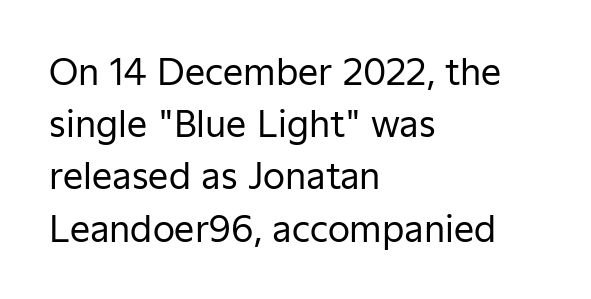
Q: Is the text bold? A: No.
Q: Is the text italic (slanted)? A: No, it is upright.
Q: Is the typeface a serif or a sans-serif typeface? A: Sans-serif.
Q: Is the text underlined? A: No.
Q: How is the paragraph aligned? A: Left-aligned.
Q: Is the spacing between letters normal or unusually wide? A: Normal.
Q: Is the spacing between lines tight, normal or loose? A: Normal.
Q: Width (condensed, normal, or wide)? A: Normal.
Q: Stroke contrast? A: Low.
Q: x-height? A: Medium.
Q: Monospaced? A: No.
